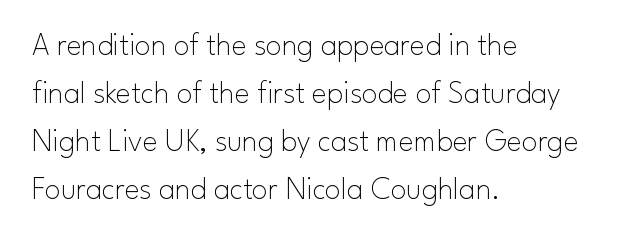
Honestly, there is no underline to notice here at all. Characters remain perfectly vertical along every line. Vertical spacing — default. These lines stack with their left ends in a neat column. Weight class: somewhere from thin through regular. Each letter keeps its own natural width here, so spacing adapts to shape.
